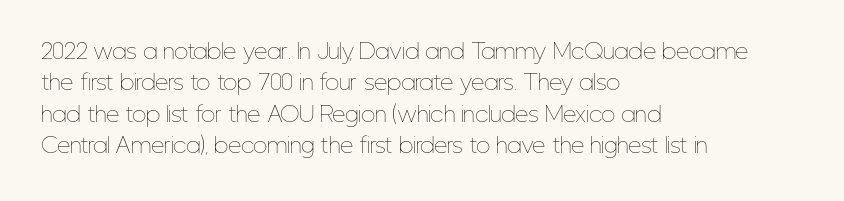
The image shows 21 px text type, upright; set left-aligned, normal line spacing (1.5x), normal letter spacing, not underlined.
